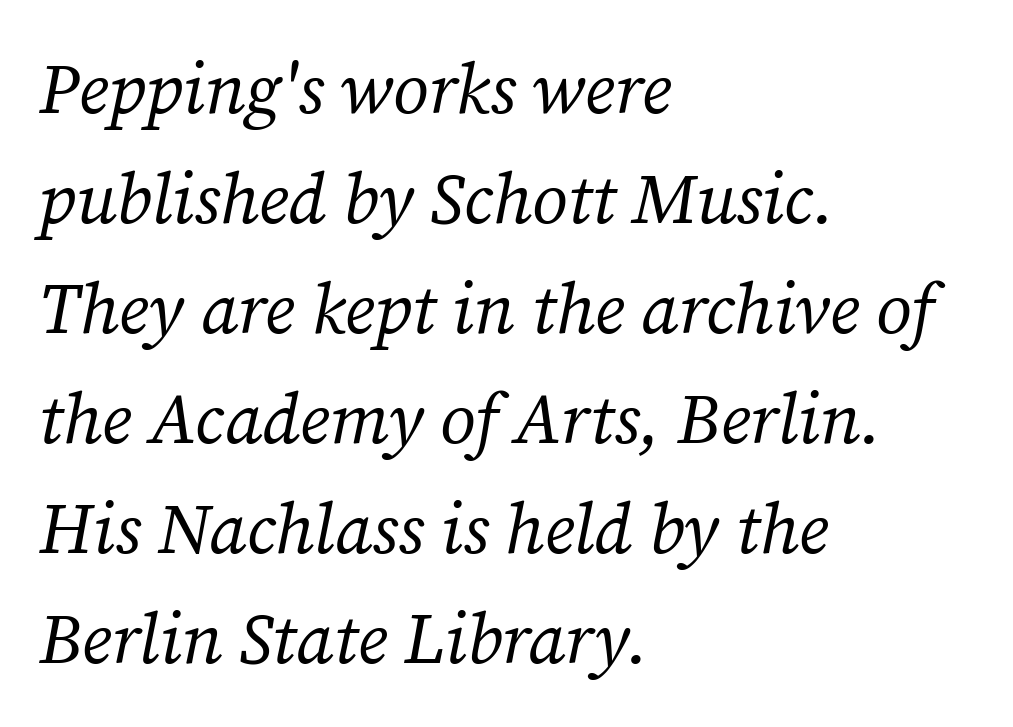
{"serif": "yes", "italic": "yes", "lean": "right", "slant_degrees": 12, "bold": "no", "weight": "regular", "width": "normal", "stroke_contrast": "medium", "x_height": "medium", "monospaced": "no", "underline": "no", "align": "left", "line_spacing": "normal", "line_spacing_ratio": 1.55, "letter_spacing": "normal", "letter_spacing_em": 0.0, "glyph_px": 71}
